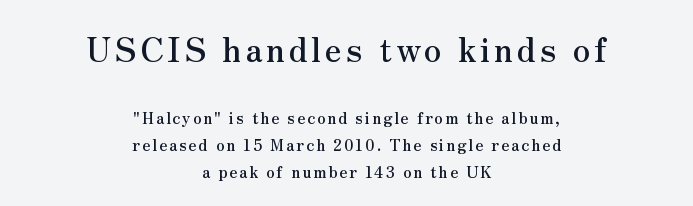
{"serif": "yes", "italic": "no", "width": "normal", "stroke_contrast": "medium", "x_height": "small", "monospaced": "no", "underline": "no", "align": "center", "line_spacing": "normal", "line_spacing_ratio": 1.68, "larger_block": "first", "size_ratio": 2.06, "glyph_px": 33}
